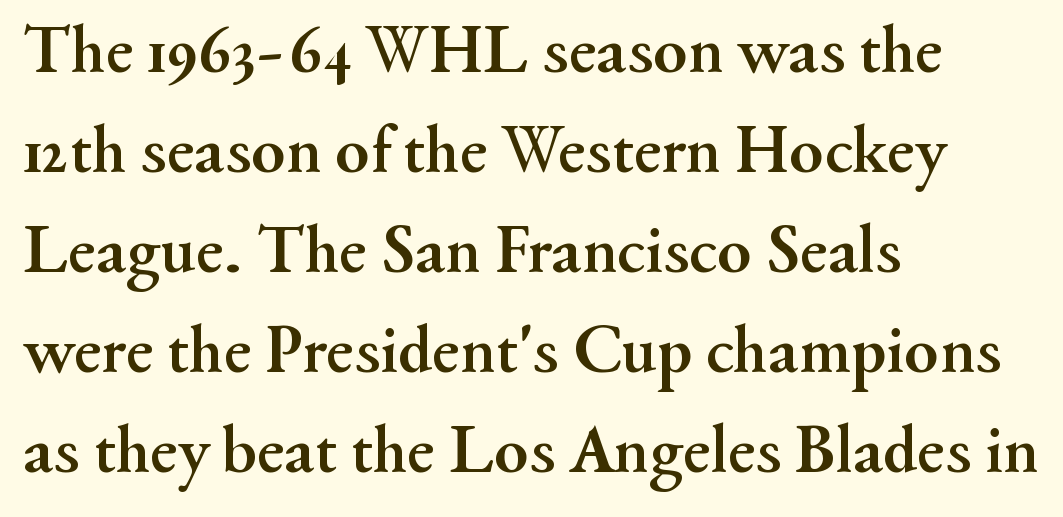
Q: Is the text bold? A: Yes.
Q: Is the text italic (slanted)? A: No, it is upright.
Q: Is the typeface a serif or a sans-serif typeface? A: Serif.
Q: Is the text underlined? A: No.
Q: How is the paragraph aligned? A: Left-aligned.
Q: Is the spacing between letters normal or unusually wide? A: Normal.
Q: Is the spacing between lines tight, normal or loose? A: Normal.
Q: Width (condensed, normal, or wide)? A: Normal.
Q: Stroke contrast? A: Medium.
Q: x-height? A: Small.
Q: Monospaced? A: No.
